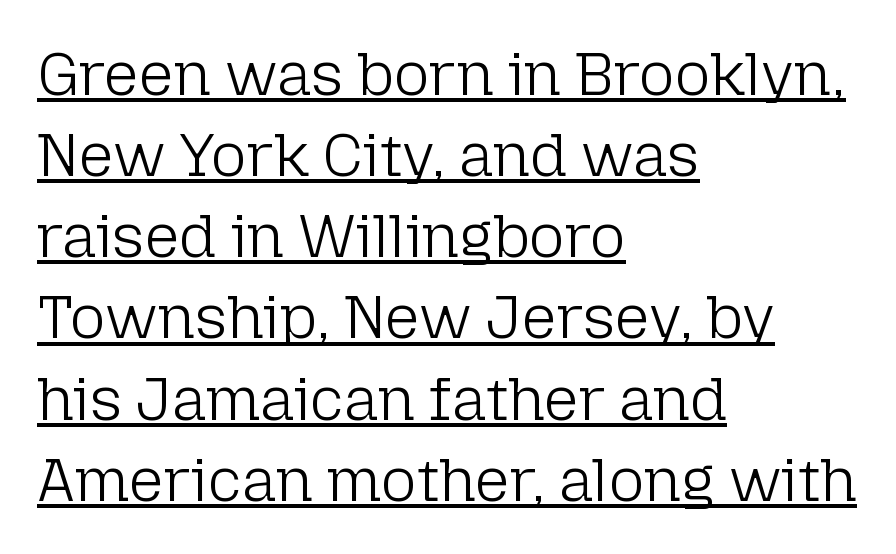
Where is the straight margin? On the left. Here the glyphs are tracked normally, forming tight word shapes. Students, observe the line beneath the letters — that is underlining. Think of a printed novel: that variable character pitch is what you see here. The characters display no serif detailing; their extremities are plain. Bold? No — there's no thickening of the strokes.
